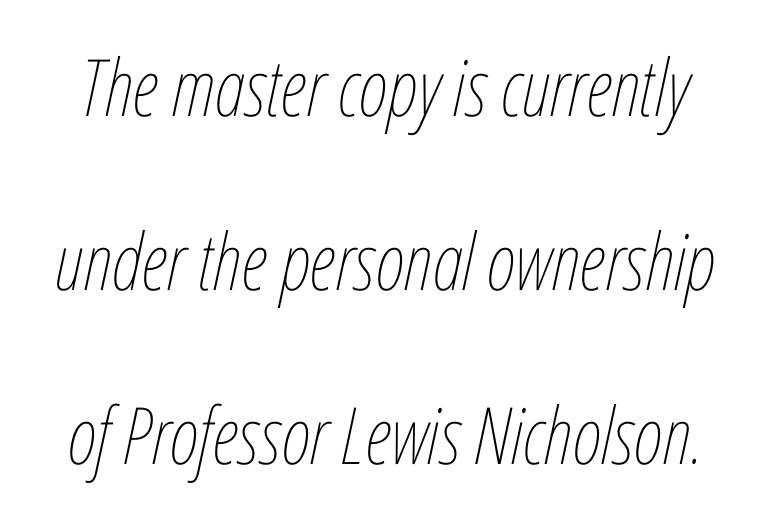
Q: Is the text bold? A: No.
Q: Is the text italic (slanted)? A: Yes, it leans right by about 12 degrees.
Q: Is the text underlined? A: No.
Q: Is the spacing between letters normal or unusually wide? A: Normal.
Q: Is the spacing between lines tight, normal or loose? A: Loose.
Q: Width (condensed, normal, or wide)? A: Condensed.
Q: Stroke contrast? A: Low.
Q: x-height? A: Medium.
Q: Monospaced? A: No.
